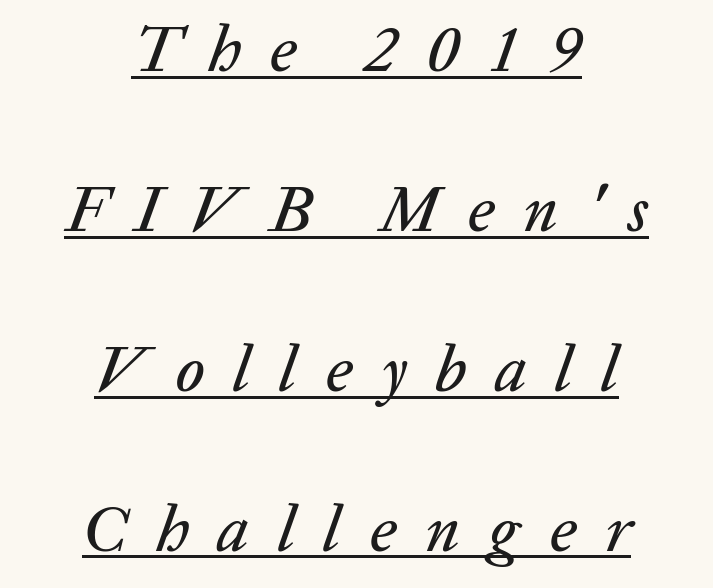
Q: Is the text italic (slanted)? A: Yes, it leans right by about 20 degrees.
Q: Is the text underlined? A: Yes.
Q: How is the paragraph aligned? A: Centered.
Q: Is the spacing between letters normal or unusually wide? A: Unusually wide.
Q: Is the spacing between lines tight, normal or loose? A: Loose.
Q: Width (condensed, normal, or wide)? A: Normal.
Q: Stroke contrast? A: Low.
Q: x-height? A: Medium.
Q: Monospaced? A: No.
